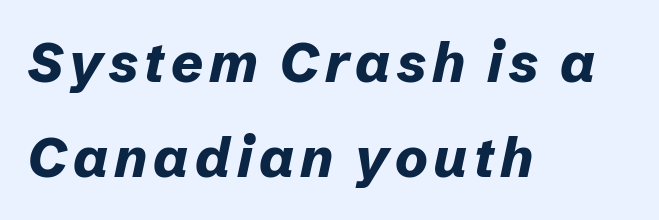
Q: Is the text bold? A: Yes.
Q: Is the text italic (slanted)? A: Yes, it leans right by about 12 degrees.
Q: Is the text underlined? A: No.
Q: How is the paragraph aligned? A: Left-aligned.
Q: Width (condensed, normal, or wide)? A: Normal.
Q: Stroke contrast? A: Low.
Q: x-height? A: Medium.
Q: Monospaced? A: No.
